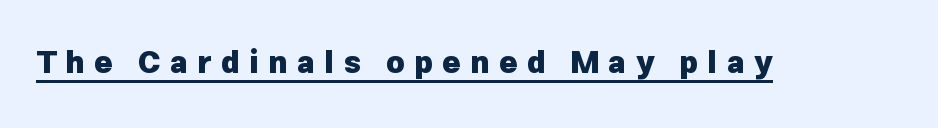
{"serif": "no", "italic": "no", "bold": "yes", "weight": "heavy", "width": "normal", "stroke_contrast": "low", "x_height": "medium", "monospaced": "no", "underline": "yes", "letter_spacing": "wide", "letter_spacing_em": 0.3, "glyph_px": 31}
